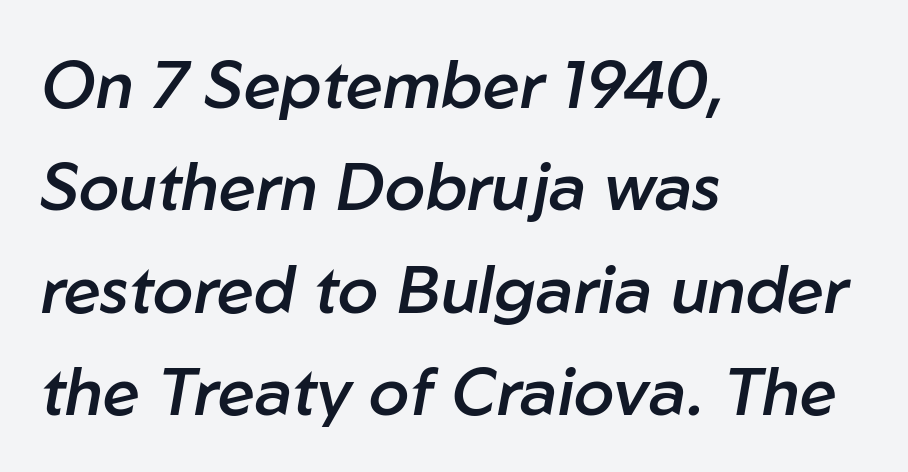
Q: Is the text bold? A: Semi-bold.
Q: Is the text italic (slanted)? A: Yes, it leans right by about 10 degrees.
Q: Is the text underlined? A: No.
Q: How is the paragraph aligned? A: Left-aligned.
Q: Is the spacing between letters normal or unusually wide? A: Normal.
Q: Is the spacing between lines tight, normal or loose? A: Normal.
Q: Width (condensed, normal, or wide)? A: Normal.
Q: Stroke contrast? A: Low.
Q: x-height? A: Medium.
Q: Monospaced? A: No.
